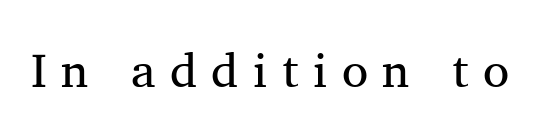
Is the stroke heavy? The answer is a plain regular-or-lighter. Rendered with straight, roman letterforms. Characters follow at a spacing far wider than the type designer built in. The face used here is seriffed, in the tradition of book romans.
